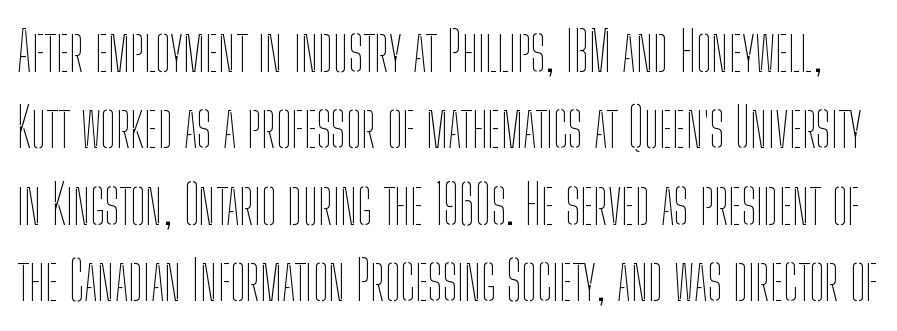
The face looks like a standard text weight, possibly lighter. One glance says typical: line gaps are just what's usual. You could not count columns in this text — the font is proportionally spaced. It's the straight-up-and-down kind of type. Standard letterfit; no display-style spreading of the glyphs. This rendering features lettering with no underline.
